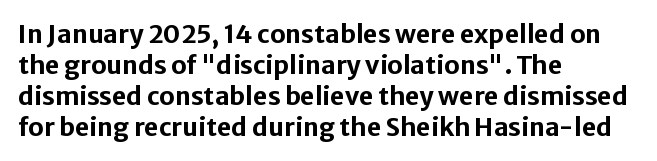
You'd pick this weight for a headline — it's a proper bold. Upright lettering throughout. Nothing unusual about the tracking: characters are spaced as the font intends. Check the space under the baseline: it is left empty.
